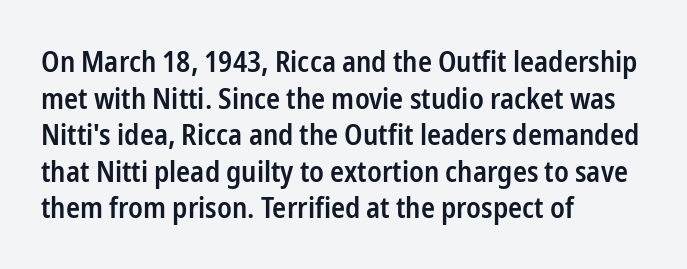
Q: Is the text bold? A: Semi-bold.
Q: Is the text italic (slanted)? A: No, it is upright.
Q: Is the typeface a serif or a sans-serif typeface? A: Sans-serif.
Q: Is the text underlined? A: No.
Q: How is the paragraph aligned? A: Left-aligned.
Q: Is the spacing between letters normal or unusually wide? A: Normal.
Q: Is the spacing between lines tight, normal or loose? A: Normal.
Q: Width (condensed, normal, or wide)? A: Condensed.
Q: Stroke contrast? A: Low.
Q: x-height? A: Medium.
Q: Monospaced? A: No.
